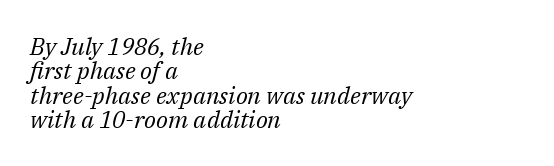
The image shows 24 px text type, italic (leaning right); set left-aligned, tight line spacing (1.02x), normal letter spacing, not underlined.
